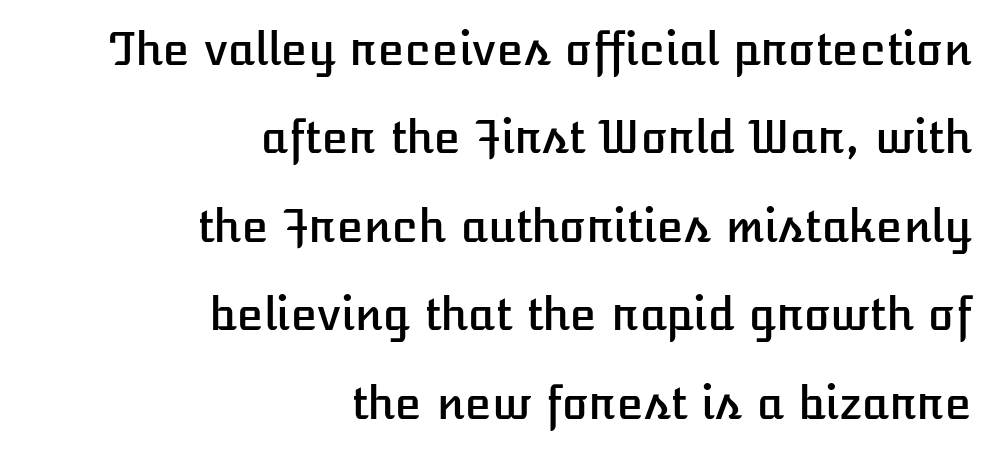
{"italic": "no", "width": "normal", "stroke_contrast": "low", "x_height": "medium", "monospaced": "no", "underline": "no", "align": "right", "line_spacing": "loose", "line_spacing_ratio": 2.01, "letter_spacing": "normal", "letter_spacing_em": 0.0, "glyph_px": 44}
